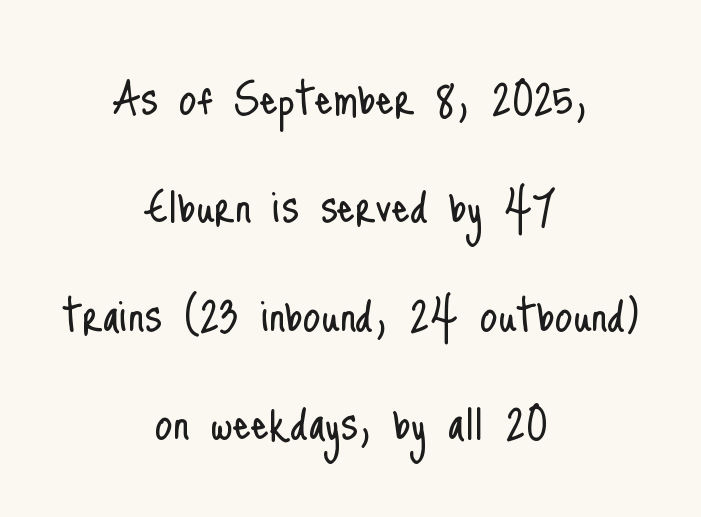
Characters remain perfectly vertical along every line. Underline: absent. Do the characters align in a grid? No, the font is proportional. The text block is weighted toward neither margin, spreading evenly from the middle. Unbolded letterforms with no extra heft. This sample uses a sans-serif face.
